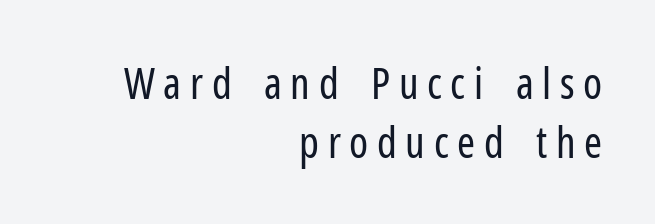
The passage is arranged like a letterhead date or caption credit — flush right. Counters stay open thanks to moderate or lighter strokes. These lines are rendered in a variable-pitch font. Interline gaps are of average width in this sample. Typographically, this falls in the sans-serif category. The gap between lines stays unmarked.
